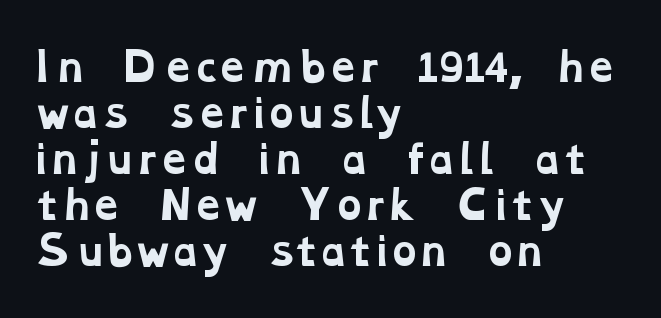
If you drew a ruler down the left edge, every line would touch it. Just letters on the line, the space beneath them empty. Emphasis by weight is at full strength: bold. You can tell from the footed stems that serif type was used. Spacing verdict: proportional, widths tailored to each character.
